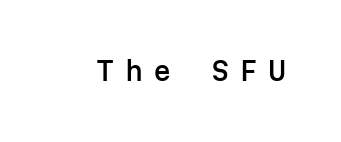
{"italic": "no", "underline": "no", "letter_spacing": "wide", "letter_spacing_em": 0.4, "glyph_px": 26}
